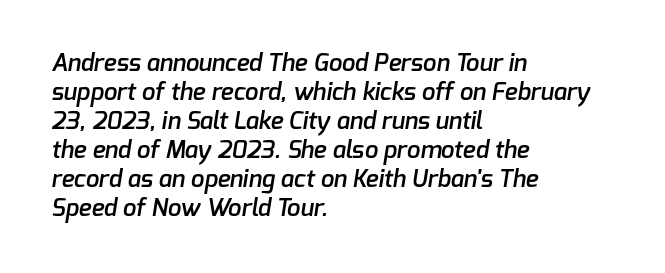
{"bold": "semi", "underline": "no", "align": "left", "line_spacing_ratio": 1.21, "letter_spacing": "normal", "letter_spacing_em": 0.0, "glyph_px": 24}
